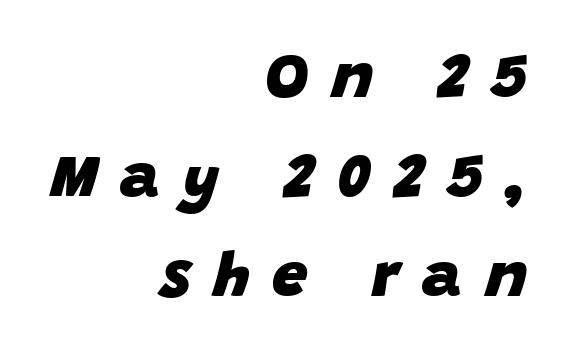
Q: Is the text bold? A: Yes.
Q: Is the text italic (slanted)? A: Yes, it leans right by about 15 degrees.
Q: Is the text underlined? A: No.
Q: How is the paragraph aligned? A: Right-aligned.
Q: Is the spacing between letters normal or unusually wide? A: Unusually wide.
Q: Is the spacing between lines tight, normal or loose? A: Normal.
Q: Width (condensed, normal, or wide)? A: Normal.
Q: Stroke contrast? A: Low.
Q: x-height? A: Large.
Q: Monospaced? A: No.
